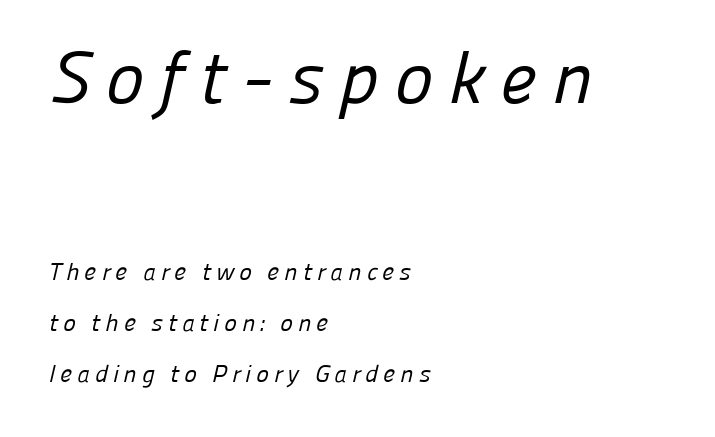
{"serif": "no", "bold": "no", "weight": "regular", "width": "normal", "stroke_contrast": "low", "x_height": "medium", "monospaced": "no", "underline": "no", "align": "left", "line_spacing": "loose", "line_spacing_ratio": 2.13, "letter_spacing": "wide", "letter_spacing_em": 0.21, "larger_block": "first", "size_ratio": 3.04, "glyph_px": 73}
